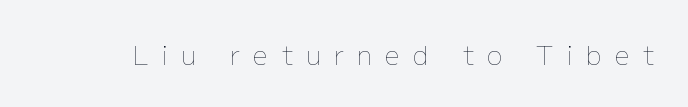
{"italic": "no", "bold": "no", "underline": "no", "letter_spacing": "wide", "letter_spacing_em": 0.5, "glyph_px": 26}
